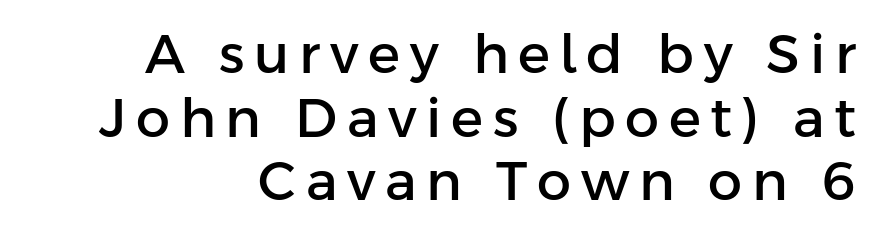
Type style note: lacks serifs. No word sits above an underline. If you drew a ruler down the right edge, every line would touch it. Here the designer chose a conventional face with non-uniform glyph widths.
